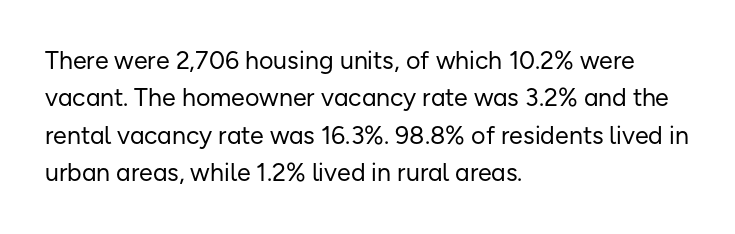
Q: Is the text bold? A: No.
Q: Is the text italic (slanted)? A: No, it is upright.
Q: Is the text underlined? A: No.
Q: How is the paragraph aligned? A: Left-aligned.
Q: Is the spacing between letters normal or unusually wide? A: Normal.
Q: Is the spacing between lines tight, normal or loose? A: Normal.
